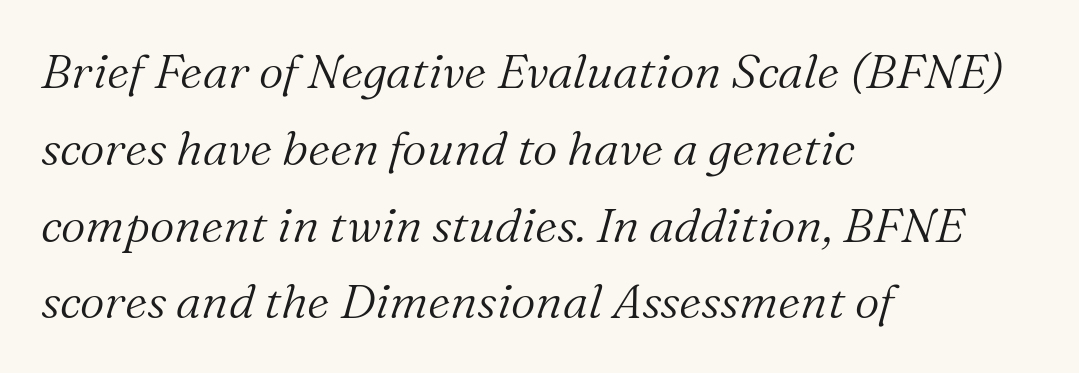
A normal amount of white space separates one row of letters from the next. Is this a fixed-width face? No — the glyphs have proportional, varying widths. Examine the stroke ends and you'll spot serifs. The specimen omits any rule beneath the text block's lines. The axis of the letterforms is tilted away from vertical. Compared with a centered layout, this one pins lines to the left instead.
